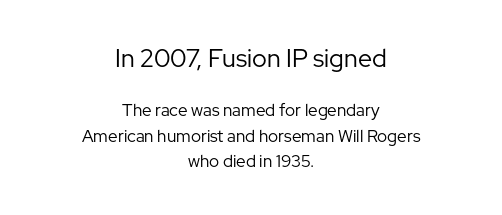
{"italic": "no", "bold": "no", "underline": "no", "align": "center", "line_spacing": "normal", "line_spacing_ratio": 1.5, "letter_spacing": "normal", "letter_spacing_em": 0.0, "larger_block": "first", "size_ratio": 1.47, "glyph_px": 25}
